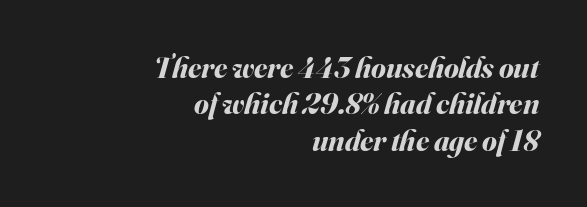
Q: Is the text bold? A: Yes.
Q: Is the text italic (slanted)? A: Yes, it leans right by about 16 degrees.
Q: Is the text underlined? A: No.
Q: How is the paragraph aligned? A: Right-aligned.
Q: Is the spacing between letters normal or unusually wide? A: Normal.
Q: Width (condensed, normal, or wide)? A: Normal.
Q: Stroke contrast? A: Medium.
Q: x-height? A: Small.
Q: Monospaced? A: No.
